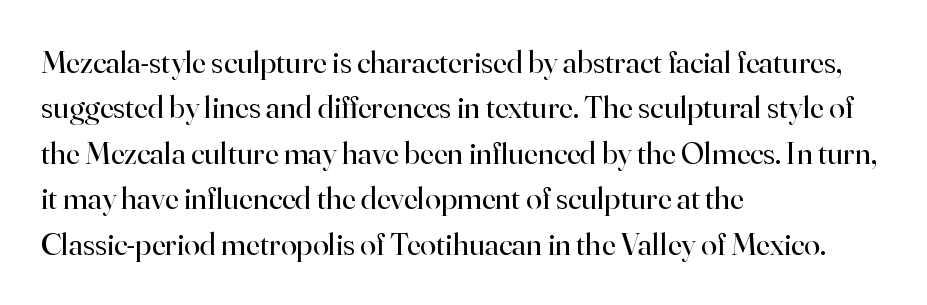
{"serif": "yes", "italic": "no", "bold": "no", "weight": "regular", "width": "normal", "stroke_contrast": "high", "x_height": "small", "monospaced": "no", "underline": "no", "align": "left", "line_spacing": "normal", "line_spacing_ratio": 1.42, "letter_spacing": "normal", "letter_spacing_em": 0.0, "glyph_px": 32}
